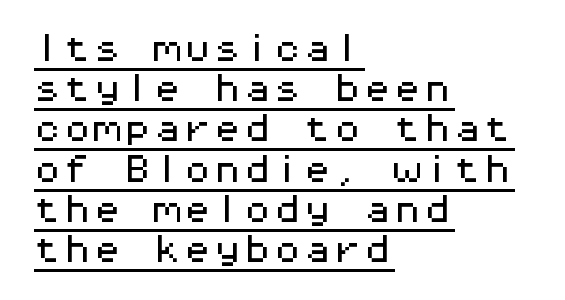
{"serif": "no", "italic": "no", "width": "wide", "stroke_contrast": "medium", "x_height": "medium", "monospaced": "yes", "underline": "yes", "align": "left", "line_spacing": "normal", "line_spacing_ratio": 1.34, "letter_spacing": "normal", "letter_spacing_em": 0.0, "glyph_px": 30}
